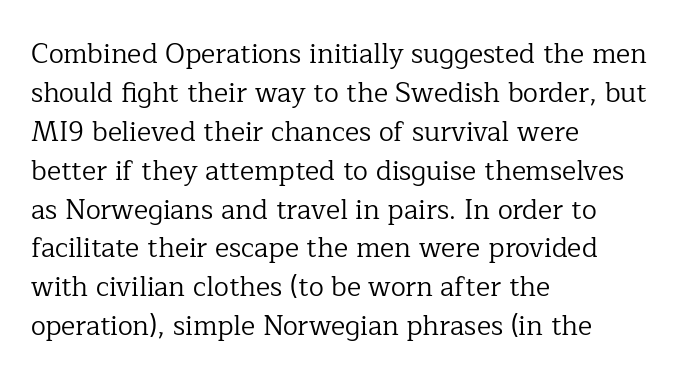
Nothing heavy about these letters — not bold at all. The block of text has a typical density, with ordinary space between rows. Posture: straight, roman, zero tilt. Quick note: underline off. The letterforms sit shoulder to shoulder at normal distance.
